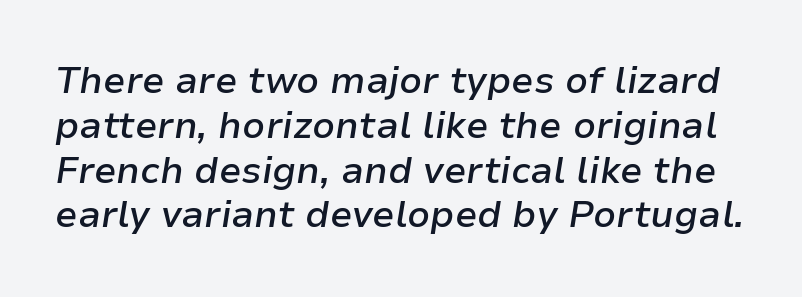
{"italic": "yes", "lean": "right", "slant_degrees": 9, "bold": "semi", "weight": "semibold", "width": "normal", "stroke_contrast": "low", "x_height": "medium", "monospaced": "no", "underline": "no", "line_spacing_ratio": 1.21, "letter_spacing": "normal", "letter_spacing_em": 0.0, "glyph_px": 37}
